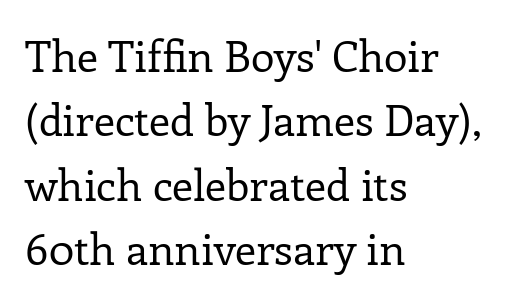
The image shows 43 px regular-weight serif type, upright; set left-aligned, normal line spacing (1.5x), normal letter spacing, not underlined; low stroke contrast and a medium x-height.
